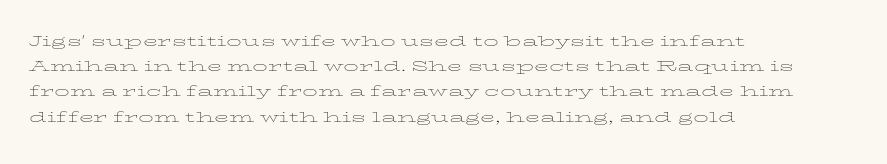
The image shows 20 px text type, upright; set left-aligned, normal line spacing (1.26x), normal letter spacing, not underlined.
